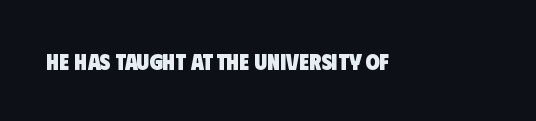
The image shows 23 px bold type; set normal letter spacing, not underlined.
